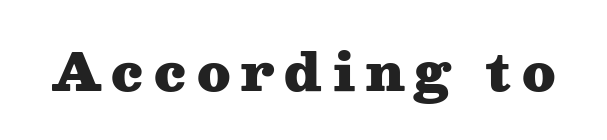
The image shows 52 px heavy, wide serif type, upright; set not underlined; medium stroke contrast and a medium x-height.
